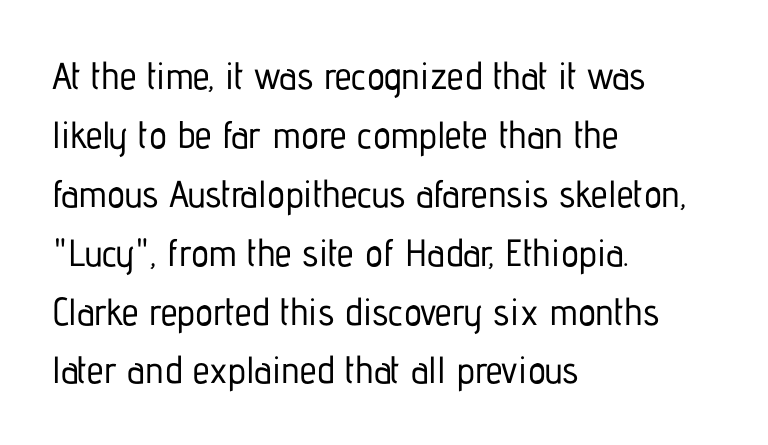
Every row of glyphs begins at an identical x-position on the left. Tracking value appears to be zero — textbook default spacing. Spacing verdict: proportional, widths tailored to each character. Note: no serifs on the glyphs. Every stem runs plumb, perpendicular to the baseline. The string is rendered with underlining switched off.
